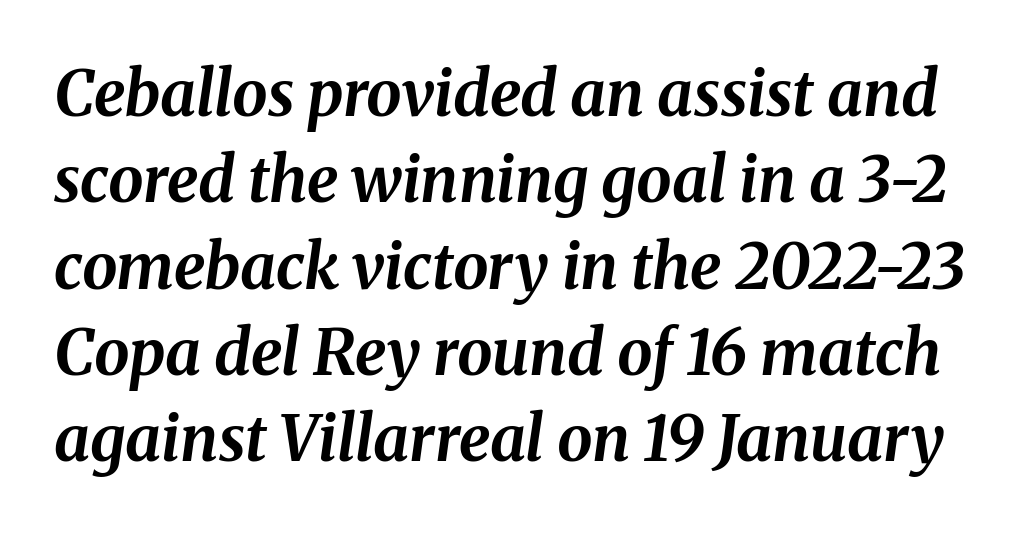
Q: Is the text bold? A: Yes.
Q: Is the text italic (slanted)? A: Yes, it leans right by about 8 degrees.
Q: Is the text underlined? A: No.
Q: Is the spacing between letters normal or unusually wide? A: Normal.
Q: Is the spacing between lines tight, normal or loose? A: Normal.
Q: Width (condensed, normal, or wide)? A: Normal.
Q: Stroke contrast? A: Medium.
Q: x-height? A: Medium.
Q: Monospaced? A: No.
